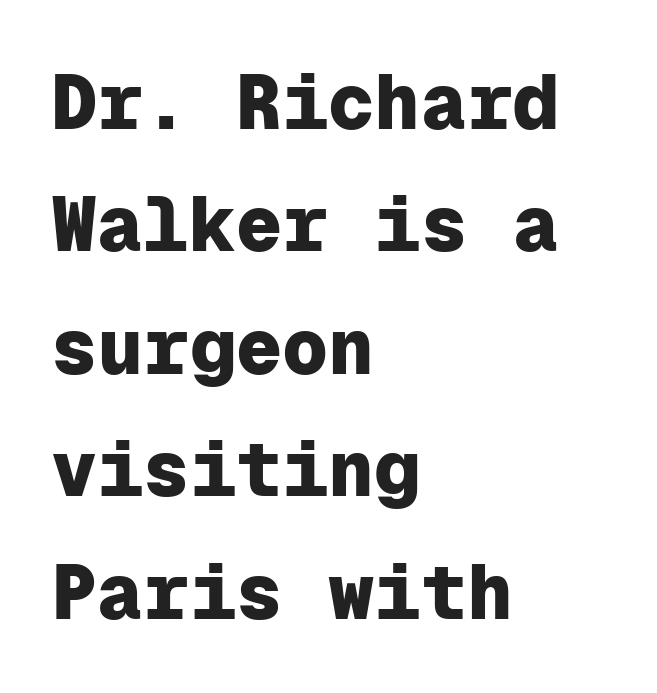
Here the designer chose a console-style face with uniform glyph widths. Posture: vertical. Line starts are locked; line ends wander. Serifs: no, the terminals of the letterforms are clean. The designer left line spacing at the default.
